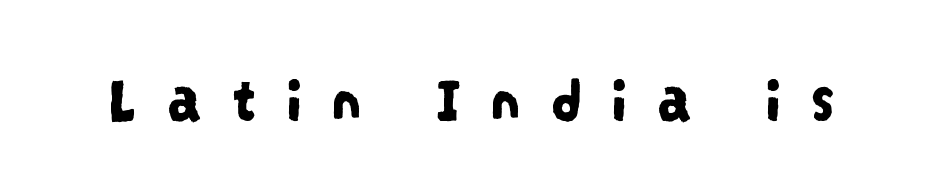
Q: Is the typeface a serif or a sans-serif typeface? A: Sans-serif.
Q: Is the text underlined? A: No.
Q: Is the spacing between letters normal or unusually wide? A: Unusually wide.
Q: Width (condensed, normal, or wide)? A: Condensed.
Q: Stroke contrast? A: Low.
Q: x-height? A: Large.
Q: Monospaced? A: No.
